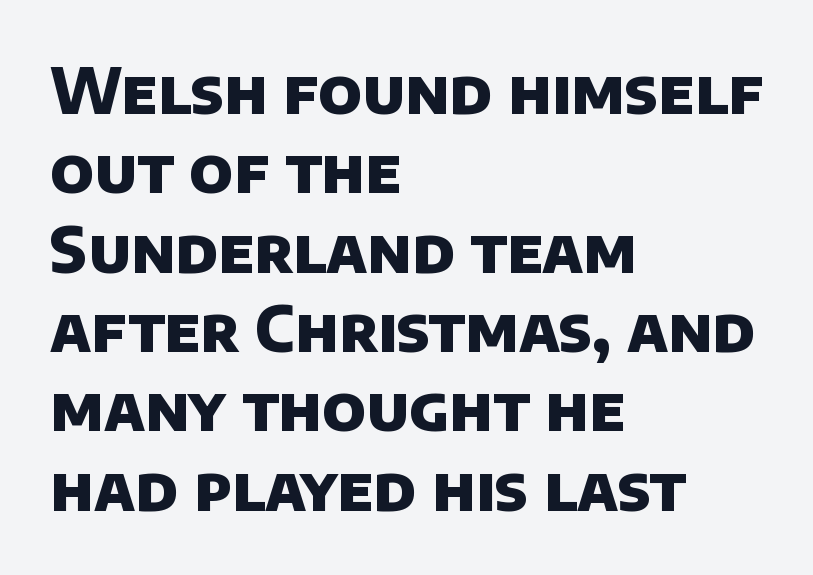
The face used here is proportionally spaced, like ordinary book or web type. Line spacing here is normal. Summary of weight: heavy, a full bold. Classification — sans serif. The compositor pushed each line to the left boundary. Look at the tracking — it's just the regular setting, nothing added.
